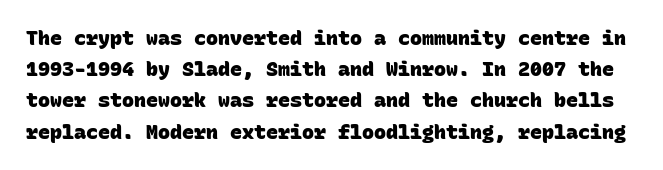
The image shows 20 px bold type; set normal line spacing (1.56x), normal letter spacing, not underlined.
